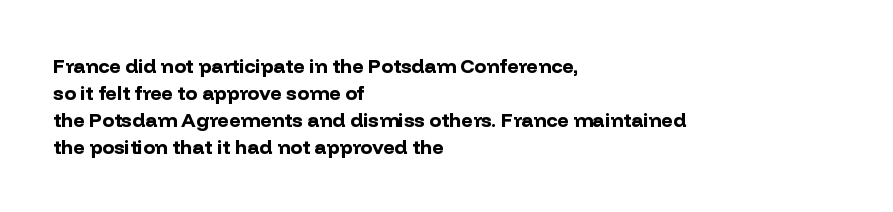
The font's upright variant was chosen for this text. Notice how the passage keeps a crisp vertical edge on the left only. Honestly, the row spacing looks completely unremarkable. Bare-footed words on every line.
